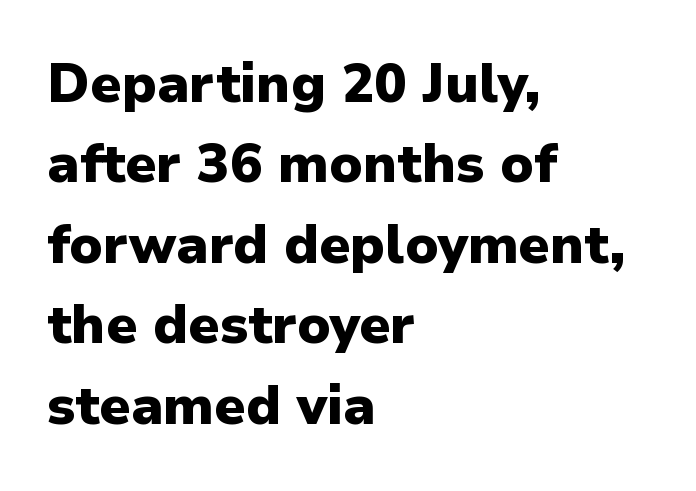
Q: Is the text bold? A: Yes.
Q: Is the text italic (slanted)? A: No, it is upright.
Q: Is the typeface a serif or a sans-serif typeface? A: Sans-serif.
Q: Is the text underlined? A: No.
Q: How is the paragraph aligned? A: Left-aligned.
Q: Is the spacing between letters normal or unusually wide? A: Normal.
Q: Is the spacing between lines tight, normal or loose? A: Normal.
Q: Width (condensed, normal, or wide)? A: Normal.
Q: Stroke contrast? A: Low.
Q: x-height? A: Medium.
Q: Monospaced? A: No.
